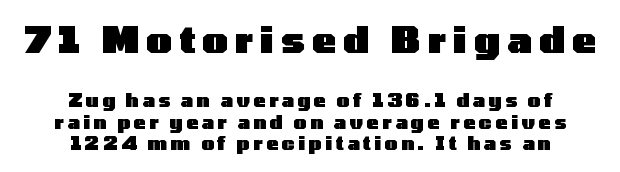
These lines are rendered in a variable-pitch font. Students, this is bold: see how much ink each stroke carries. Regarding serifs, this sample does without them. The lettering stays uniformly vertical, giving the passage a roman look. The space beneath each line is pristine and unruled. The letters in the upper block stand taller than those in the block below.
